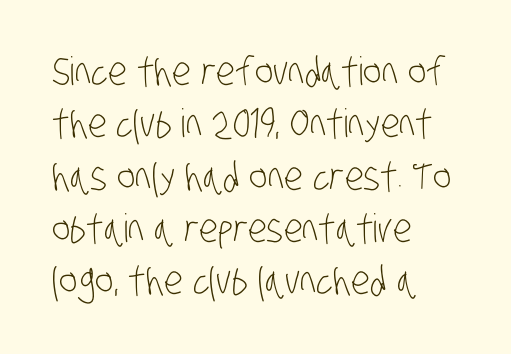
Glyph-to-glyph distance matches everyday printed text. The letters carry no serifs — their stems end cleanly without finishing strokes. Do the characters align in a grid? No, the font is proportional. This reads as an unemphasized weight, regular at the heaviest. These lines sit exactly where default settings would place them.
